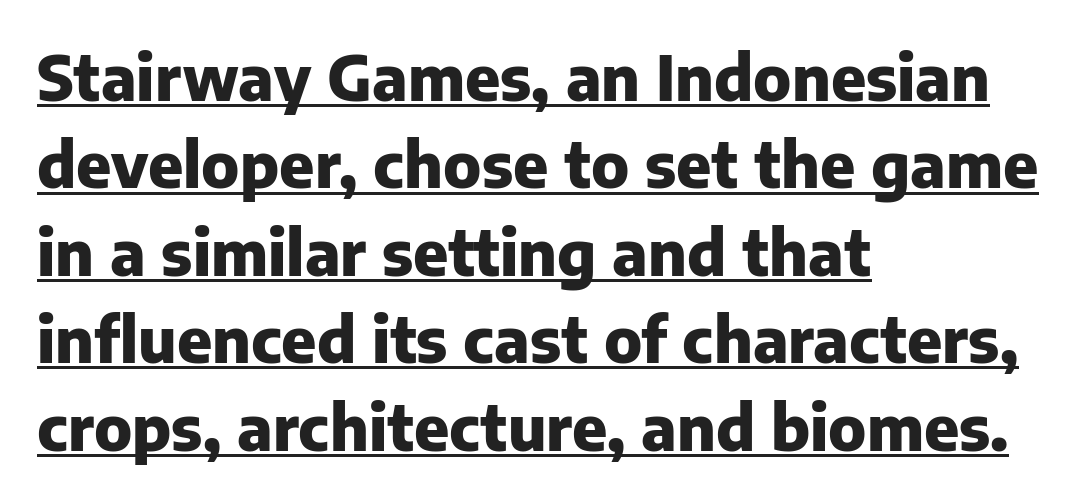
Looks like someone drew a line under every word here. Does the leading feel generous? No, just average. No italicization has been applied; the sample stays upright. The rag falls on the right side of this text block. These lines are rendered in a variable-pitch font. Pretty heavy lettering here — definitely bold.
